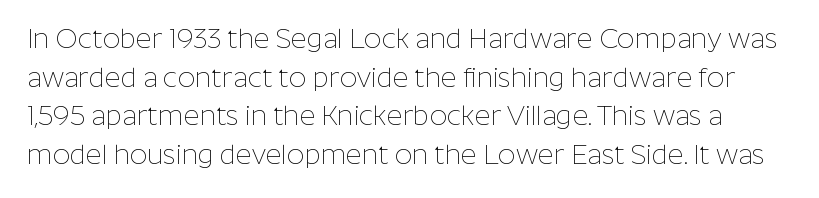
{"italic": "no", "bold": "no", "underline": "no", "line_spacing": "normal", "line_spacing_ratio": 1.43, "letter_spacing": "normal", "letter_spacing_em": 0.0, "glyph_px": 27}
